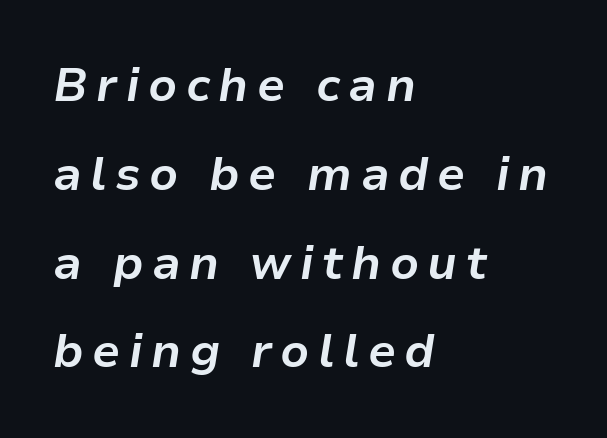
The image shows 47 px bold type, italic (leaning right); set left-aligned, line spacing 1.89x, not underlined; low stroke contrast and a medium x-height.
